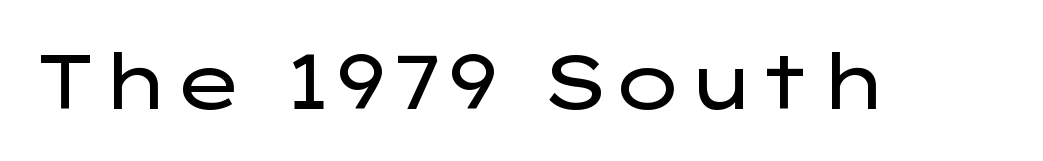
The image shows 76 px regular-weight, wide sans-serif type, upright; set normal letter spacing, not underlined; low stroke contrast and a medium x-height.
